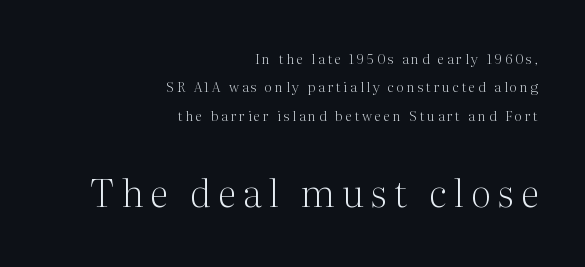
Q: Is the text bold? A: No.
Q: Is the text italic (slanted)? A: No, it is upright.
Q: Is the typeface a serif or a sans-serif typeface? A: Serif.
Q: Is the text underlined? A: No.
Q: How is the paragraph aligned? A: Right-aligned.
Q: Is the spacing between lines tight, normal or loose? A: Loose.
Q: Which block of text is set in a larger size, the first (top) or the second (bottom)? A: The second (bottom) one.
Q: Width (condensed, normal, or wide)? A: Normal.
Q: Stroke contrast? A: Medium.
Q: x-height? A: Medium.
Q: Monospaced? A: No.
